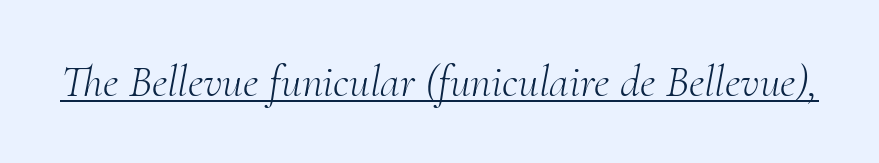
The image shows 45 px light serif type, italic (leaning right); set normal letter spacing, underlined; medium stroke contrast and a small x-height.
